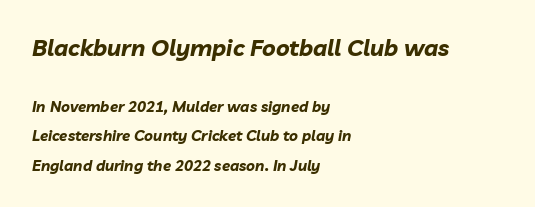
Plenty of ink on the page — the face is bold. Regarding leading, the lines here are spaced well apart. Tracking here is standard; glyphs follow each other at the usual distance. The ragged edge is on the right, which tells us the setting is flush left. Large over small — that's the arrangement of the two blocks here. Is the type slanted? Yes — the strokes lean at a clear angle.
